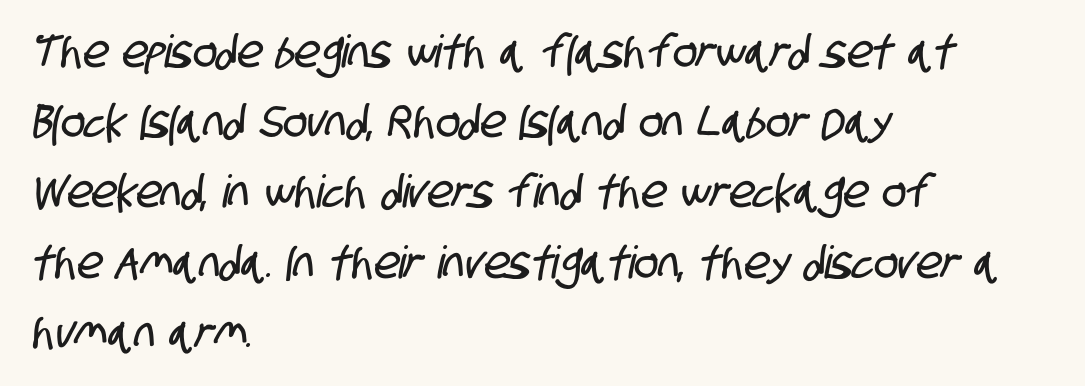
Q: Is the typeface a serif or a sans-serif typeface? A: Sans-serif.
Q: Is the text underlined? A: No.
Q: How is the paragraph aligned? A: Left-aligned.
Q: Is the spacing between letters normal or unusually wide? A: Normal.
Q: Is the spacing between lines tight, normal or loose? A: Normal.
Q: Width (condensed, normal, or wide)? A: Condensed.
Q: Stroke contrast? A: Low.
Q: x-height? A: Large.
Q: Monospaced? A: No.
